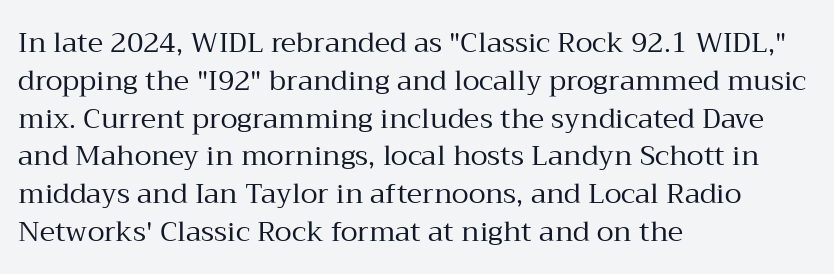
The font is comparable to plain body text, perhaps lighter. The text was rendered using a seriffed face with decorative stroke endings. This sample has the flowing, uneven cadence of proportional lettering. Honestly, the letter spacing is just normal — you wouldn't notice it. A typesetter would mark this as roman, not italic. The strip under each line holds only bare page.
